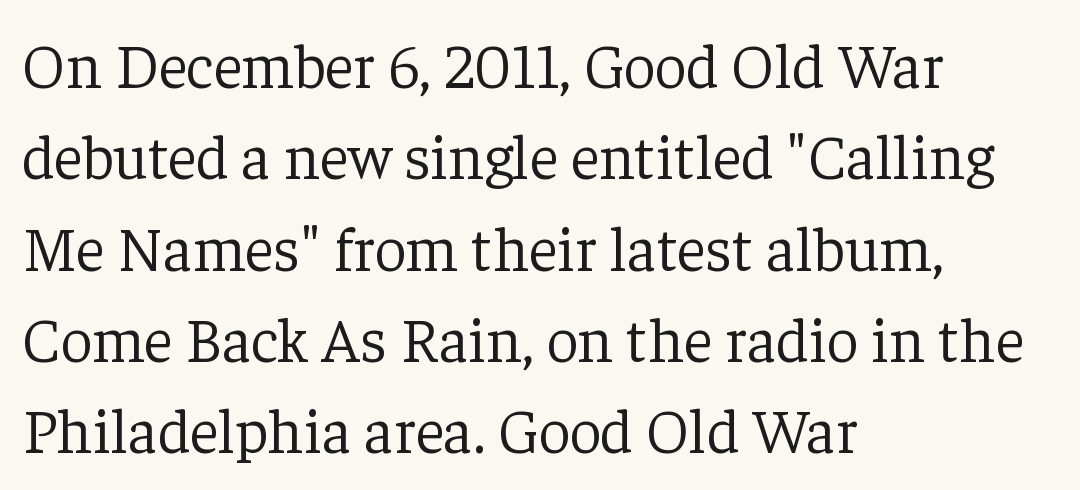
Q: Is the text bold? A: No.
Q: Is the text italic (slanted)? A: No, it is upright.
Q: Is the typeface a serif or a sans-serif typeface? A: Serif.
Q: Is the text underlined? A: No.
Q: How is the paragraph aligned? A: Left-aligned.
Q: Is the spacing between letters normal or unusually wide? A: Normal.
Q: Is the spacing between lines tight, normal or loose? A: Normal.
Q: Width (condensed, normal, or wide)? A: Normal.
Q: Stroke contrast? A: Low.
Q: x-height? A: Medium.
Q: Monospaced? A: No.
